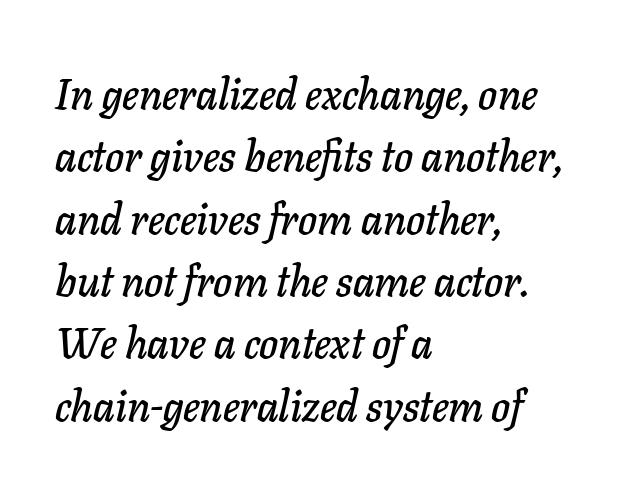
Q: Is the text italic (slanted)? A: Yes, it leans right by about 11 degrees.
Q: Is the text underlined? A: No.
Q: How is the paragraph aligned? A: Left-aligned.
Q: Is the spacing between letters normal or unusually wide? A: Normal.
Q: Is the spacing between lines tight, normal or loose? A: Normal.
Q: Width (condensed, normal, or wide)? A: Normal.
Q: Stroke contrast? A: Low.
Q: x-height? A: Medium.
Q: Monospaced? A: No.
